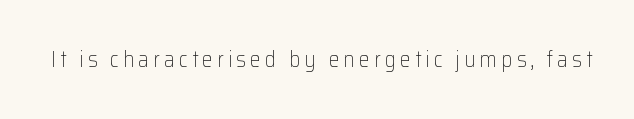
{"italic": "no", "bold": "no", "underline": "no", "glyph_px": 22}
